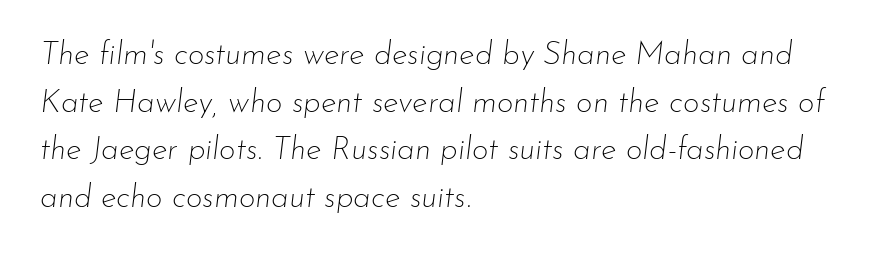
Observe the lean: these are italic letterforms. Caption: face not bold, strokes unweighted. Here the glyphs are tracked normally, forming tight word shapes. A typesetter would call this proportional, since set widths differ per character. Line starts are locked; line ends wander.
